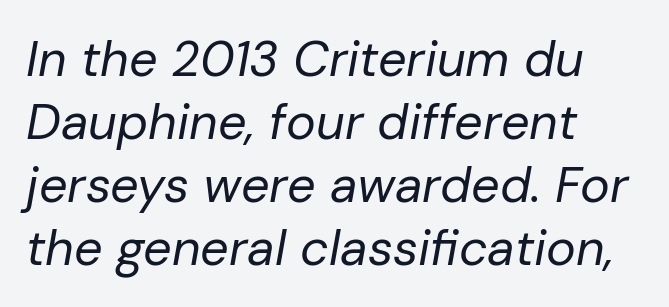
The image shows 50 px regular-weight type, italic (leaning right); set left-aligned, normal line spacing (1.26x), normal letter spacing, not underlined; low stroke contrast and a medium x-height.
